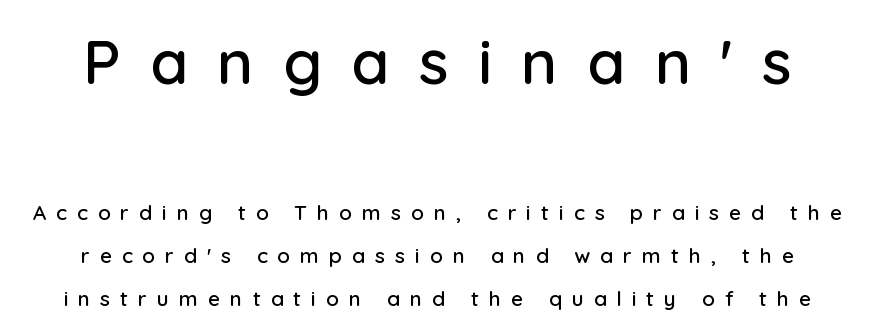
Q: Is the text italic (slanted)? A: No, it is upright.
Q: Is the typeface a serif or a sans-serif typeface? A: Sans-serif.
Q: Is the text underlined? A: No.
Q: Is the spacing between letters normal or unusually wide? A: Unusually wide.
Q: Is the spacing between lines tight, normal or loose? A: Loose.
Q: Which block of text is set in a larger size, the first (top) or the second (bottom)? A: The first (top) one.
Q: Width (condensed, normal, or wide)? A: Normal.
Q: Stroke contrast? A: Low.
Q: x-height? A: Medium.
Q: Monospaced? A: No.
